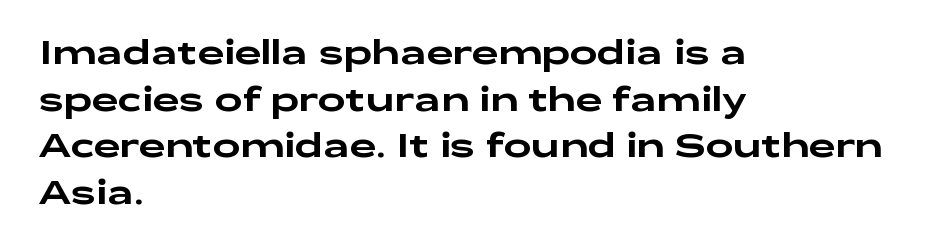
{"serif": "no", "italic": "no", "width": "wide", "stroke_contrast": "low", "x_height": "medium", "monospaced": "no", "underline": "no", "align": "left", "line_spacing": "normal", "line_spacing_ratio": 1.41, "letter_spacing": "normal", "letter_spacing_em": 0.0, "glyph_px": 33}
